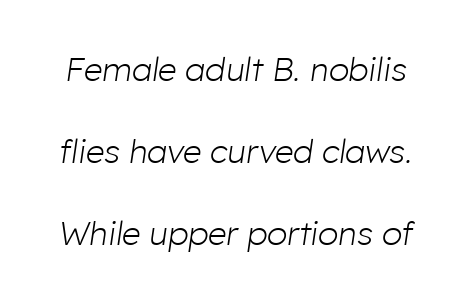
{"italic": "yes", "lean": "right", "slant_degrees": 8, "bold": "no", "weight": "light", "width": "normal", "stroke_contrast": "low", "x_height": "medium", "monospaced": "no", "underline": "no", "line_spacing": "loose", "line_spacing_ratio": 2.49, "letter_spacing": "normal", "letter_spacing_em": 0.0, "glyph_px": 33}
